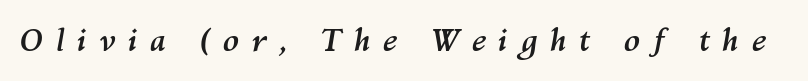
{"italic": "yes", "lean": "right", "slant_degrees": 10, "bold": "yes", "weight": "semibold", "width": "normal", "stroke_contrast": "medium", "x_height": "medium", "monospaced": "no", "underline": "no", "letter_spacing": "wide", "letter_spacing_em": 0.4, "glyph_px": 30}
